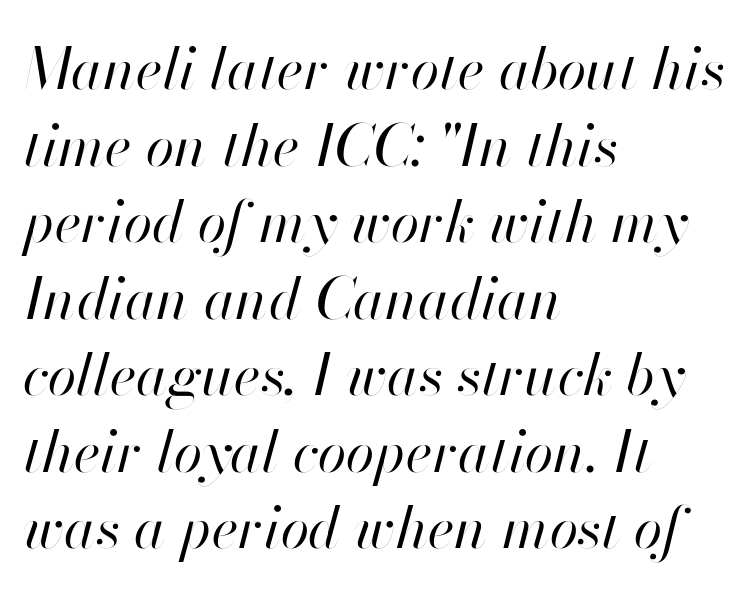
The image shows 58 px regular-weight type, italic (leaning right); set left-aligned, normal line spacing (1.32x), normal letter spacing, not underlined; high stroke contrast and a small x-height.
